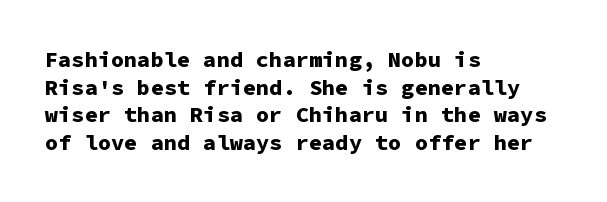
{"italic": "no", "bold": "yes", "underline": "no", "align": "left", "line_spacing": "normal", "line_spacing_ratio": 1.26, "letter_spacing": "normal", "letter_spacing_em": 0.0, "glyph_px": 22}
